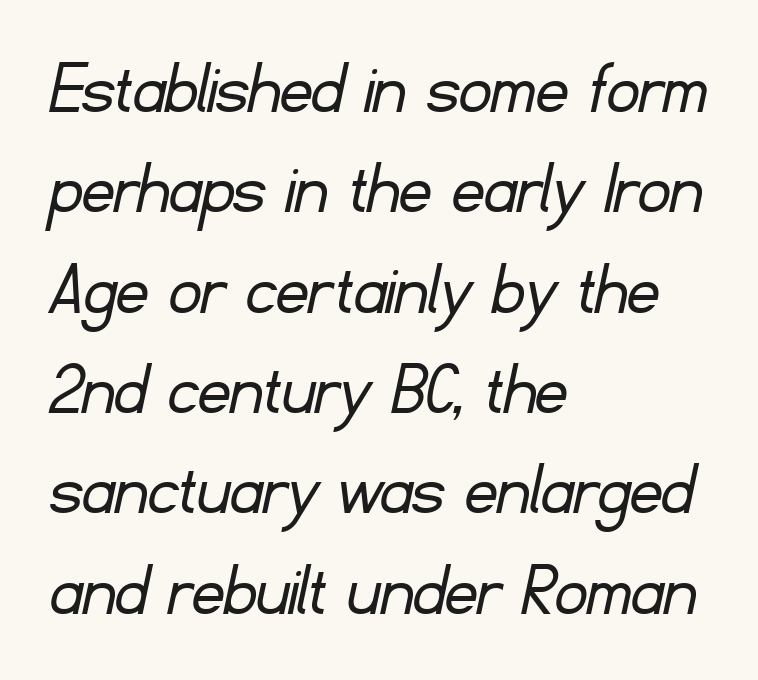
{"serif": "no", "bold": "no", "weight": "light", "width": "normal", "stroke_contrast": "low", "x_height": "small", "monospaced": "no", "underline": "no", "align": "left", "line_spacing": "normal", "line_spacing_ratio": 1.27, "letter_spacing": "normal", "letter_spacing_em": 0.0, "glyph_px": 79}
